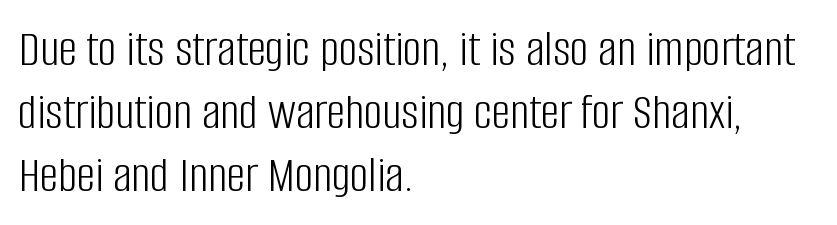
Q: Is the text bold? A: No.
Q: Is the text italic (slanted)? A: No, it is upright.
Q: Is the typeface a serif or a sans-serif typeface? A: Sans-serif.
Q: Is the text underlined? A: No.
Q: How is the paragraph aligned? A: Left-aligned.
Q: Is the spacing between letters normal or unusually wide? A: Normal.
Q: Width (condensed, normal, or wide)? A: Condensed.
Q: Stroke contrast? A: Low.
Q: x-height? A: Large.
Q: Monospaced? A: No.
